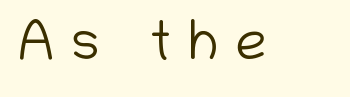
The image shows 56 px light sans-serif type, upright; set unusually wide letter spacing (+0.3 em), not underlined; low stroke contrast and a medium x-height.
